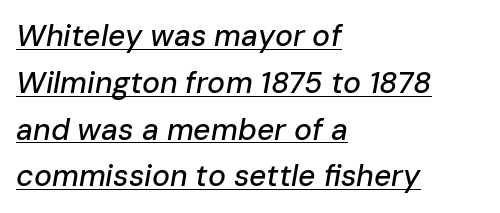
{"italic": "yes", "lean": "right", "slant_degrees": 10, "width": "normal", "stroke_contrast": "low", "x_height": "medium", "monospaced": "no", "underline": "yes", "align": "left", "line_spacing": "normal", "line_spacing_ratio": 1.56, "letter_spacing": "normal", "letter_spacing_em": 0.0, "glyph_px": 30}
